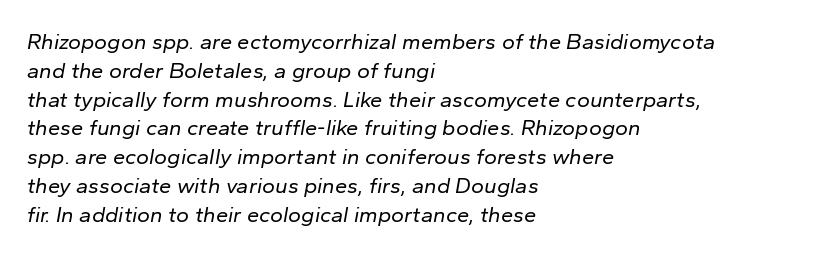
In terms of letterspacing, this is plain default setting. Emphasis-style slanted type is in use. The vertical gap from one line to the next is medium. The strokes are not fattened; the text isn't bold. The rendering anchors every line to the left-hand side.
